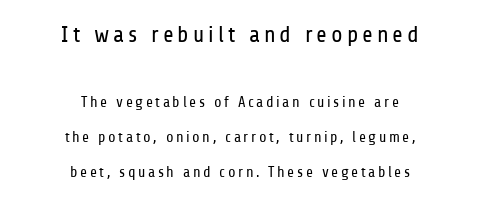
Does the copy run flush right? No — it is centered line by line. If you drew a line through each stem, it would be perfectly vertical. Check the space under the baseline: it is left empty. The initial chunk of copy outweighs the following chunk in type size.
